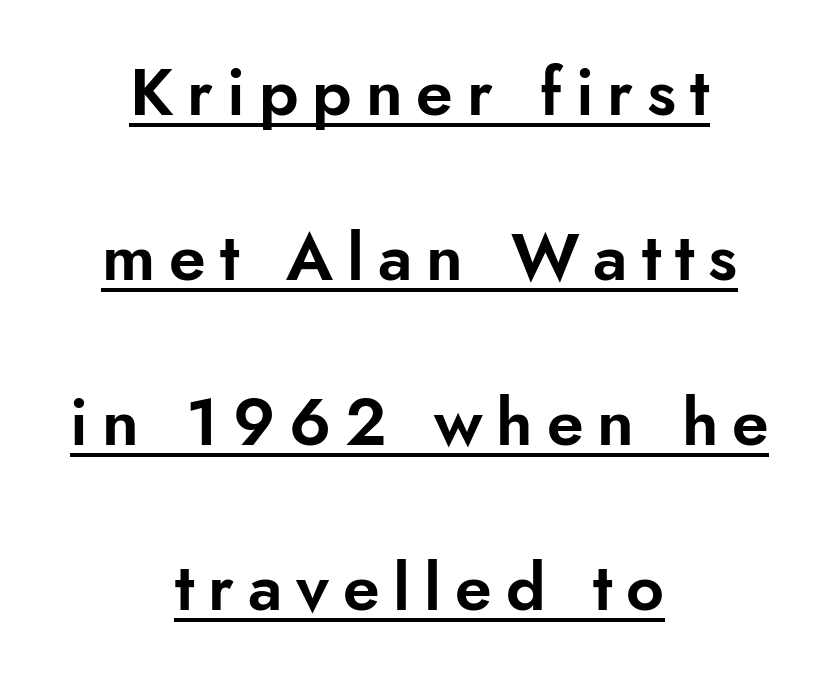
{"serif": "no", "italic": "no", "width": "normal", "stroke_contrast": "low", "x_height": "small", "monospaced": "no", "underline": "yes", "align": "center", "line_spacing": "loose", "line_spacing_ratio": 2.5, "letter_spacing": "wide", "letter_spacing_em": 0.21, "glyph_px": 66}
